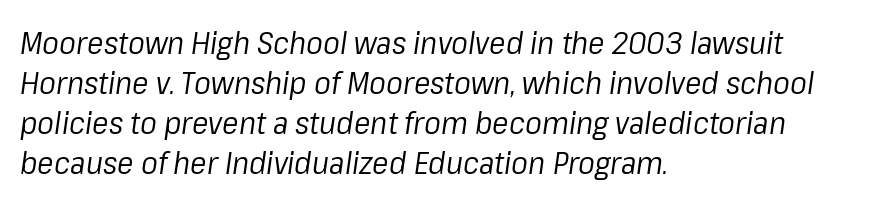
Q: Is the text bold? A: No.
Q: Is the text italic (slanted)? A: Yes, it leans right by about 8 degrees.
Q: Is the text underlined? A: No.
Q: How is the paragraph aligned? A: Left-aligned.
Q: Is the spacing between letters normal or unusually wide? A: Normal.
Q: Is the spacing between lines tight, normal or loose? A: Normal.
Q: Width (condensed, normal, or wide)? A: Normal.
Q: Stroke contrast? A: Low.
Q: x-height? A: Medium.
Q: Monospaced? A: No.
